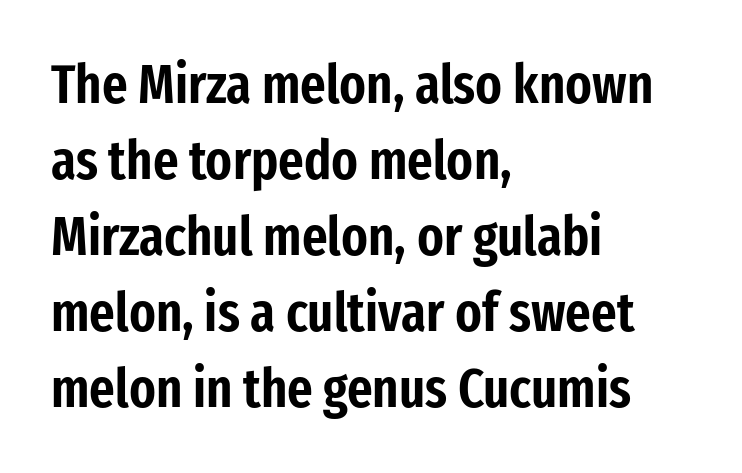
Q: Is the text italic (slanted)? A: No, it is upright.
Q: Is the typeface a serif or a sans-serif typeface? A: Sans-serif.
Q: Is the text underlined? A: No.
Q: How is the paragraph aligned? A: Left-aligned.
Q: Is the spacing between letters normal or unusually wide? A: Normal.
Q: Is the spacing between lines tight, normal or loose? A: Normal.
Q: Width (condensed, normal, or wide)? A: Condensed.
Q: Stroke contrast? A: Low.
Q: x-height? A: Medium.
Q: Monospaced? A: No.
